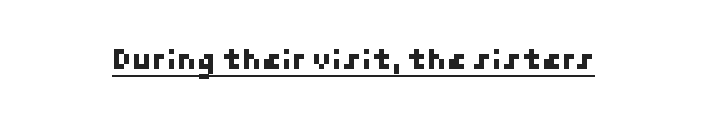
The image shows 32 px sans-serif type; set normal letter spacing, underlined; low stroke contrast and a medium x-height.
